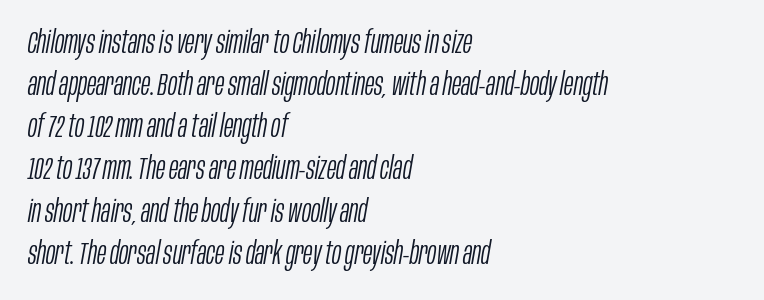
Q: Is the text bold? A: No.
Q: Is the text italic (slanted)? A: Yes, it leans right by about 10 degrees.
Q: Is the text underlined? A: No.
Q: How is the paragraph aligned? A: Left-aligned.
Q: Is the spacing between letters normal or unusually wide? A: Normal.
Q: Is the spacing between lines tight, normal or loose? A: Normal.
Q: Width (condensed, normal, or wide)? A: Condensed.
Q: Stroke contrast? A: Low.
Q: x-height? A: Large.
Q: Monospaced? A: No.
